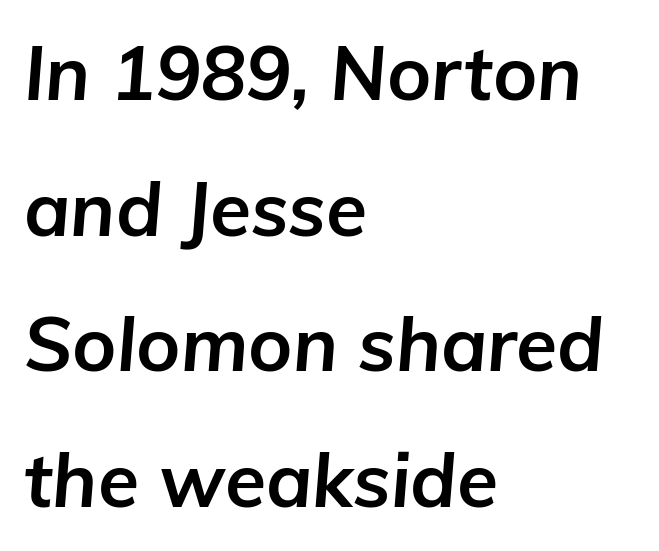
Plain, unruled lines of type. Spacing verdict: proportional, widths tailored to each character. Line beginnings align vertically; line endings do not. Emphasis-style slanted type is in use.
